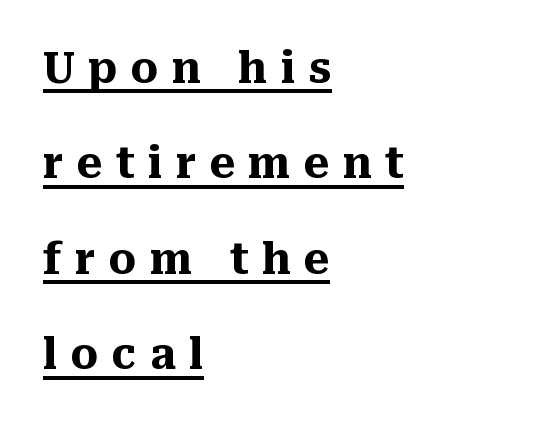
The image shows 43 px heavy serif type, upright; set left-aligned, loose line spacing (2.22x), unusually wide letter spacing (+0.31 em), underlined; medium stroke contrast and a medium x-height.
